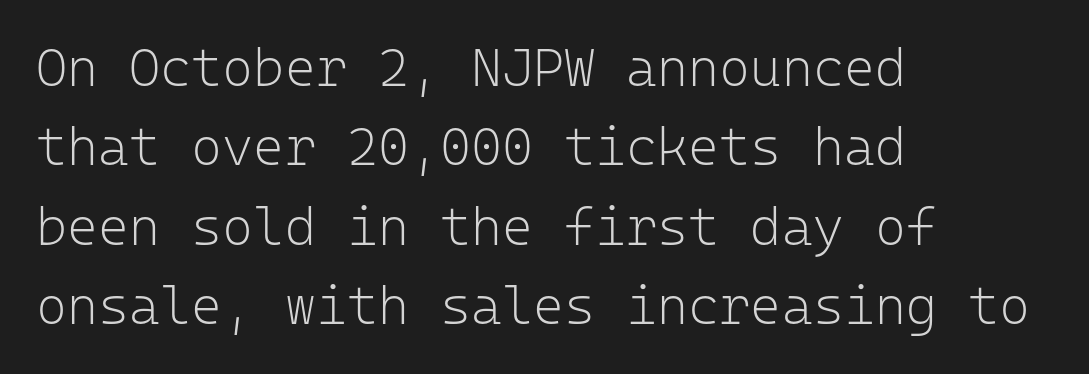
Looks like terminal output: every glyph gets an equal slot. Is there much room between lines? A standard amount, neither cramped nor airy. Classification — sans serif. The horizontal fit of the characters is conventional and even.
